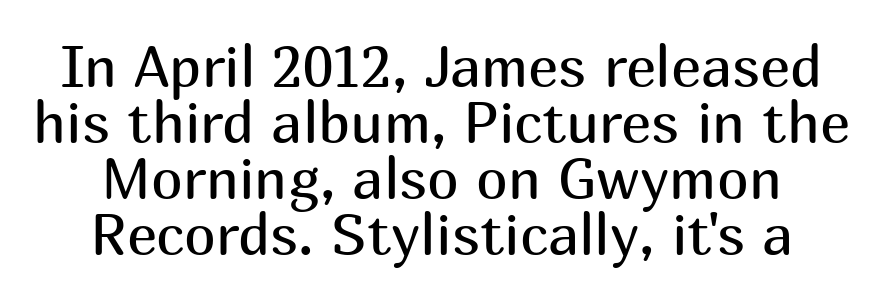
{"serif": "no", "italic": "no", "bold": "no", "weight": "regular", "width": "normal", "stroke_contrast": "medium", "x_height": "medium", "monospaced": "no", "underline": "no", "line_spacing": "tight", "line_spacing_ratio": 0.98, "letter_spacing": "normal", "letter_spacing_em": 0.0, "glyph_px": 57}
